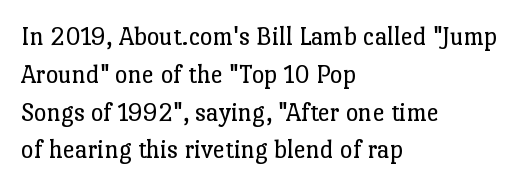
{"italic": "no", "bold": "no", "underline": "no", "align": "left", "line_spacing": "normal", "line_spacing_ratio": 1.4, "letter_spacing": "normal", "letter_spacing_em": 0.0, "glyph_px": 27}
